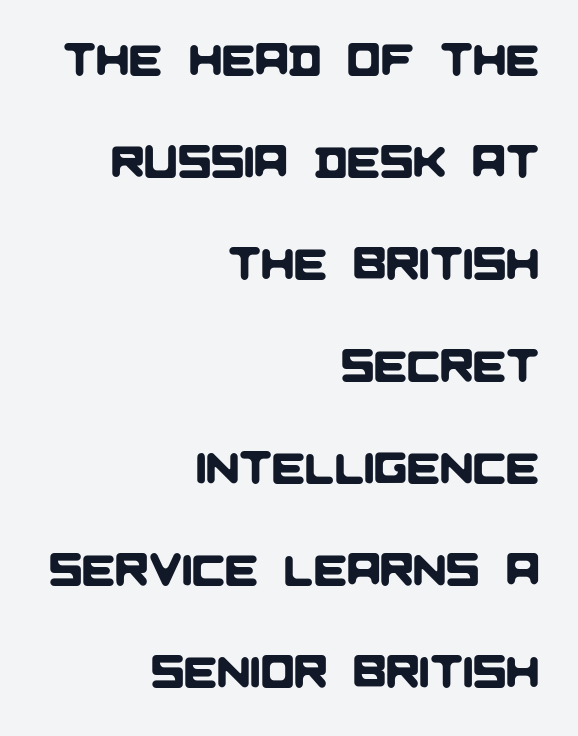
Q: Is the typeface a serif or a sans-serif typeface? A: Sans-serif.
Q: Is the text underlined? A: No.
Q: How is the paragraph aligned? A: Right-aligned.
Q: Is the spacing between letters normal or unusually wide? A: Normal.
Q: Is the spacing between lines tight, normal or loose? A: Loose.
Q: Width (condensed, normal, or wide)? A: Normal.
Q: Stroke contrast? A: Low.
Q: x-height? A: Large.
Q: Monospaced? A: No.
